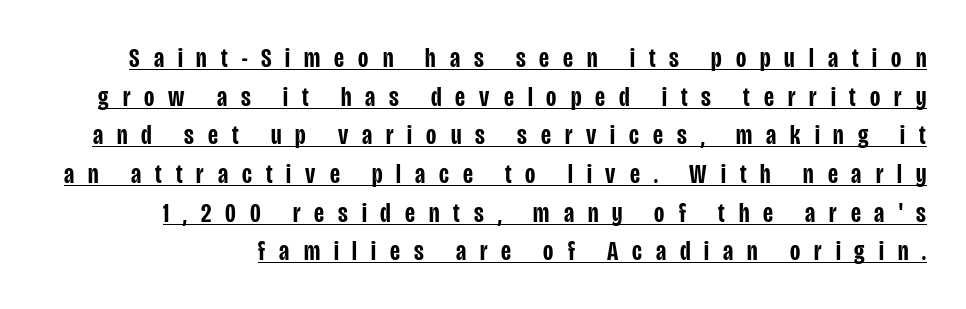
Unlike a traditional serif, this face leaves its strokes unadorned. Heft: intermediate — a semibold. The letters advance in unequal steps, a hallmark of proportional type. This block has exactly the height ordinary leading produces.
